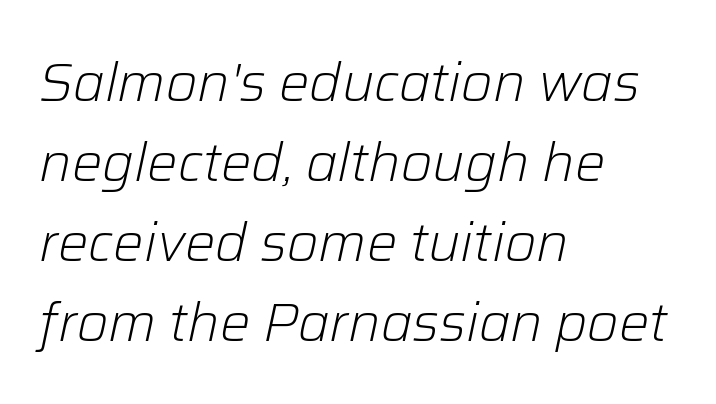
{"italic": "yes", "lean": "right", "slant_degrees": 12, "bold": "no", "weight": "light", "width": "normal", "stroke_contrast": "low", "x_height": "medium", "monospaced": "no", "underline": "no", "align": "left", "line_spacing": "normal", "line_spacing_ratio": 1.48, "letter_spacing": "normal", "letter_spacing_em": 0.0, "glyph_px": 54}
